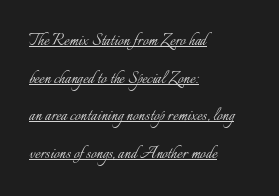
{"bold": "no", "underline": "yes", "align": "left", "line_spacing_ratio": 1.88, "letter_spacing": "normal", "letter_spacing_em": 0.0, "glyph_px": 20}
